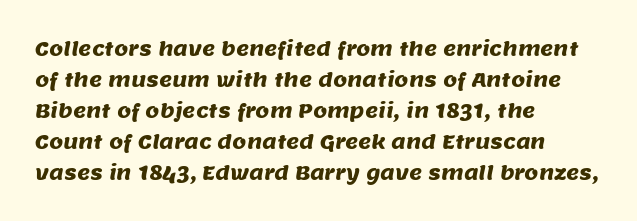
{"underline": "no", "align": "left", "line_spacing": "normal", "line_spacing_ratio": 1.55, "letter_spacing": "normal", "letter_spacing_em": 0.0, "glyph_px": 20}
